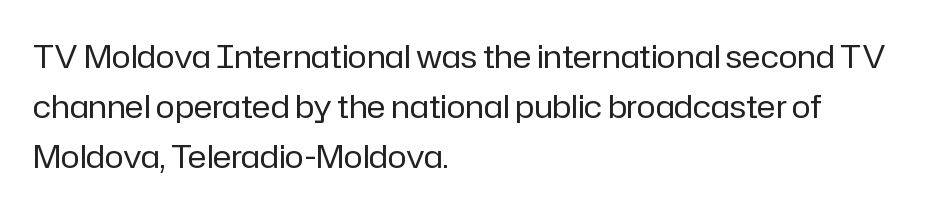
Q: Is the text bold? A: No.
Q: Is the text italic (slanted)? A: No, it is upright.
Q: Is the typeface a serif or a sans-serif typeface? A: Sans-serif.
Q: Is the text underlined? A: No.
Q: How is the paragraph aligned? A: Left-aligned.
Q: Is the spacing between letters normal or unusually wide? A: Normal.
Q: Is the spacing between lines tight, normal or loose? A: Normal.
Q: Width (condensed, normal, or wide)? A: Normal.
Q: Stroke contrast? A: Low.
Q: x-height? A: Medium.
Q: Monospaced? A: No.
